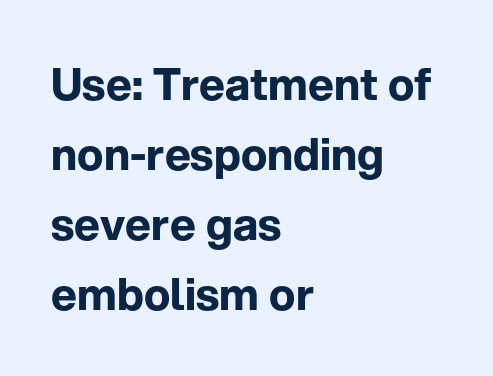
Q: Is the text bold? A: Yes.
Q: Is the text italic (slanted)? A: No, it is upright.
Q: Is the typeface a serif or a sans-serif typeface? A: Sans-serif.
Q: Is the text underlined? A: No.
Q: How is the paragraph aligned? A: Left-aligned.
Q: Is the spacing between letters normal or unusually wide? A: Normal.
Q: Is the spacing between lines tight, normal or loose? A: Normal.
Q: Width (condensed, normal, or wide)? A: Normal.
Q: Stroke contrast? A: Low.
Q: x-height? A: Medium.
Q: Monospaced? A: No.
